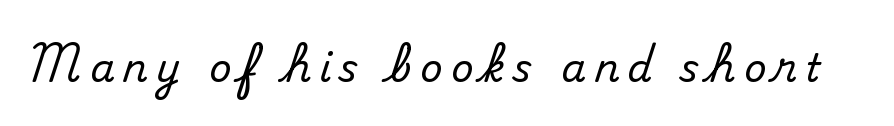
The glyphs are unaccompanied by any horizontal stroke below them. Someone cranked the tracking dial way up on this one. A typesetter would label this face a serif. The passage shown is typed in a proportional face where columns would drift.
